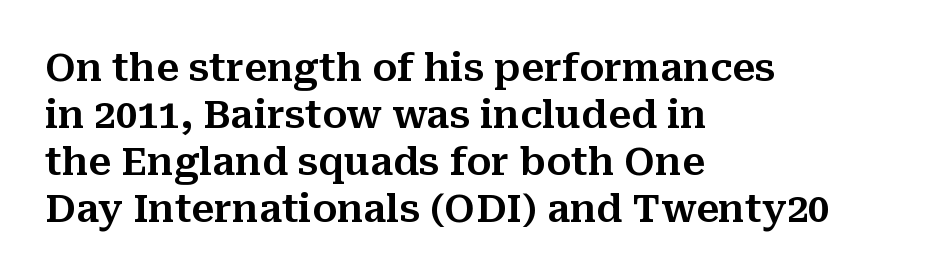
The image shows 38 px serif type, upright; set left-aligned, line spacing 1.24x, normal letter spacing, not underlined; medium stroke contrast and a medium x-height.
